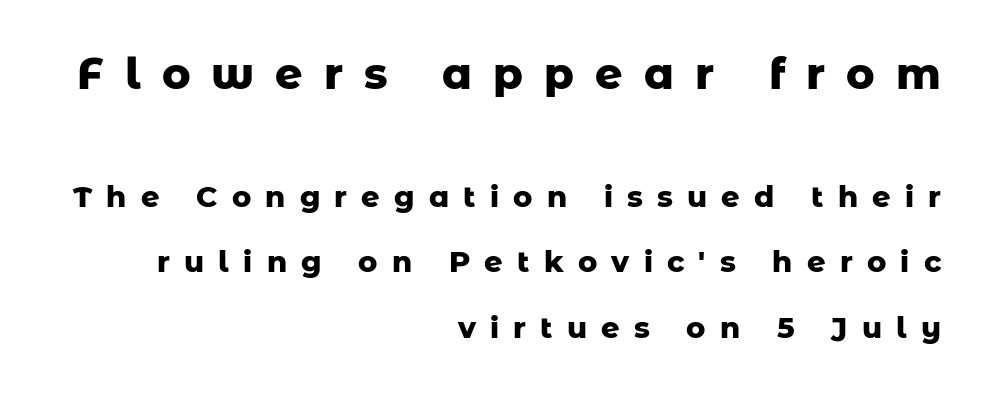
The image shows 43 px heavy sans-serif type, upright; set right-aligned, loose line spacing (2.25x), unusually wide letter spacing (+0.49 em), not underlined; the first (top) block is 1.48x larger; low stroke contrast and a medium x-height.
